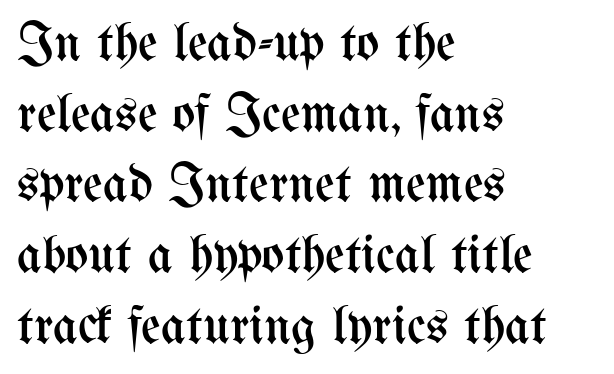
Q: Is the text bold? A: No.
Q: Is the text italic (slanted)? A: No, it is upright.
Q: Is the text underlined? A: No.
Q: How is the paragraph aligned? A: Left-aligned.
Q: Is the spacing between letters normal or unusually wide? A: Normal.
Q: Is the spacing between lines tight, normal or loose? A: Normal.
Q: Width (condensed, normal, or wide)? A: Condensed.
Q: Stroke contrast? A: Medium.
Q: x-height? A: Medium.
Q: Monospaced? A: No.
